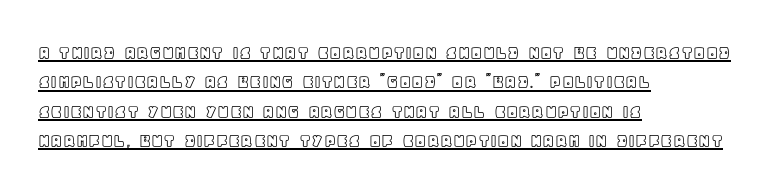
The letters sit at their default tracking, neither squeezed nor spread. Emphasis is given by a line drawn under the lettering. Where is the straight margin? On the left. Reading down the column, the eye jumps a familiar distance to each next line.
